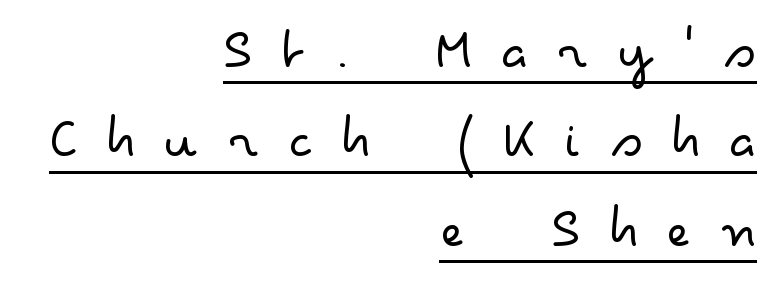
Q: Is the text bold? A: No.
Q: Is the text italic (slanted)? A: No, it is upright.
Q: Is the typeface a serif or a sans-serif typeface? A: Sans-serif.
Q: Is the text underlined? A: Yes.
Q: How is the paragraph aligned? A: Right-aligned.
Q: Is the spacing between letters normal or unusually wide? A: Unusually wide.
Q: Is the spacing between lines tight, normal or loose? A: Normal.
Q: Width (condensed, normal, or wide)? A: Wide.
Q: Stroke contrast? A: Low.
Q: x-height? A: Small.
Q: Monospaced? A: No.
